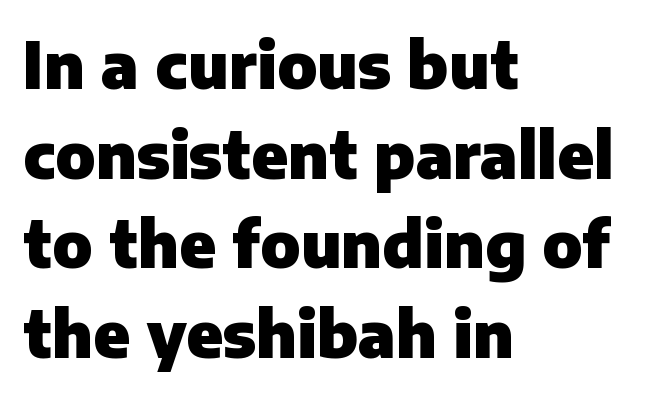
Tracking value appears to be zero — textbook default spacing. Do the letters lean? They stand straight. Words float on clear page, feet unadorned. A normal amount of white space separates one row of letters from the next. Plenty of ink on the page — the face is bold. Each letter keeps its own natural width here, so spacing adapts to shape.
